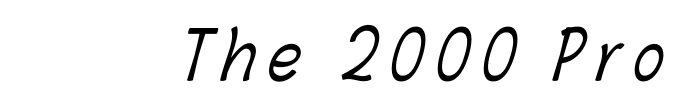
The image shows 65 px light, condensed type; set not underlined; low stroke contrast and a medium x-height.
